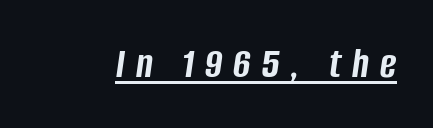
The image shows 44 px semibold, condensed type, italic (leaning right); set unusually wide letter spacing (+0.25 em), underlined; low stroke contrast and a large x-height.
